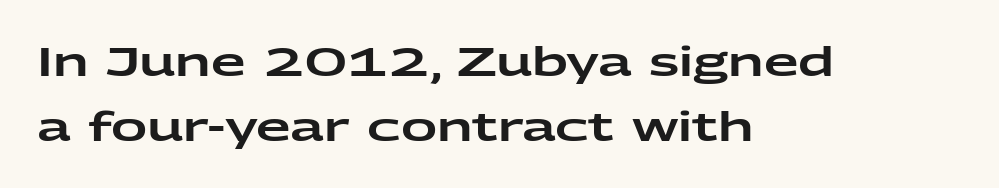
The image shows 40 px wide sans-serif type, upright; set left-aligned, normal line spacing (1.62x), normal letter spacing, not underlined; low stroke contrast and a medium x-height.
